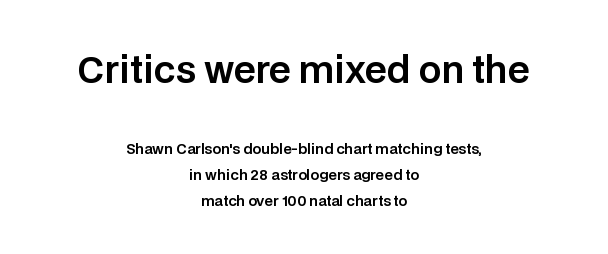
The image shows 36 px sans-serif type, upright; set centered, line spacing 1.84x, normal letter spacing, not underlined; the first (top) block is 2.57x larger; low stroke contrast and a large x-height.
